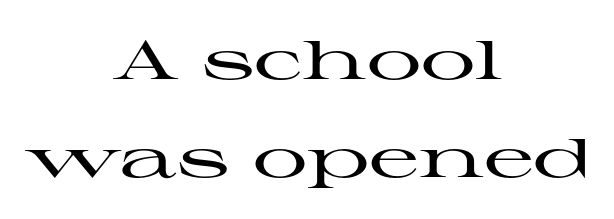
{"serif": "yes", "italic": "no", "width": "wide", "stroke_contrast": "high", "x_height": "medium", "monospaced": "no", "underline": "no", "align": "center", "line_spacing_ratio": 1.79, "letter_spacing": "normal", "letter_spacing_em": 0.0, "glyph_px": 55}
